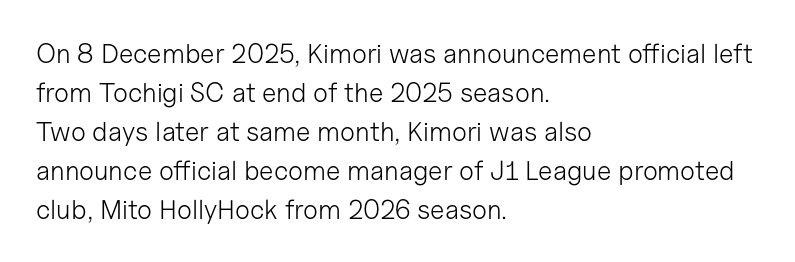
The image shows 27 px text type, upright; set left-aligned, normal line spacing (1.44x), normal letter spacing, not underlined.
